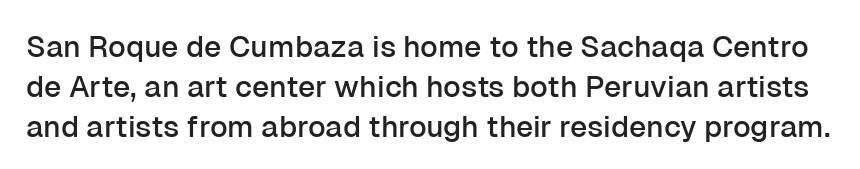
Q: Is the text italic (slanted)? A: No, it is upright.
Q: Is the typeface a serif or a sans-serif typeface? A: Sans-serif.
Q: Is the text underlined? A: No.
Q: Is the spacing between letters normal or unusually wide? A: Normal.
Q: Is the spacing between lines tight, normal or loose? A: Normal.
Q: Width (condensed, normal, or wide)? A: Normal.
Q: Stroke contrast? A: Low.
Q: x-height? A: Medium.
Q: Monospaced? A: No.
